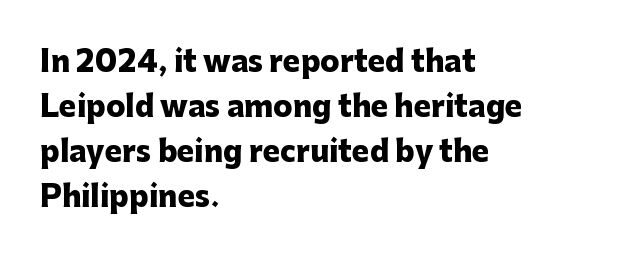
Q: Is the text bold? A: Yes.
Q: Is the text italic (slanted)? A: No, it is upright.
Q: Is the typeface a serif or a sans-serif typeface? A: Sans-serif.
Q: Is the text underlined? A: No.
Q: How is the paragraph aligned? A: Left-aligned.
Q: Is the spacing between letters normal or unusually wide? A: Normal.
Q: Is the spacing between lines tight, normal or loose? A: Normal.
Q: Width (condensed, normal, or wide)? A: Normal.
Q: Stroke contrast? A: Low.
Q: x-height? A: Medium.
Q: Monospaced? A: No.
